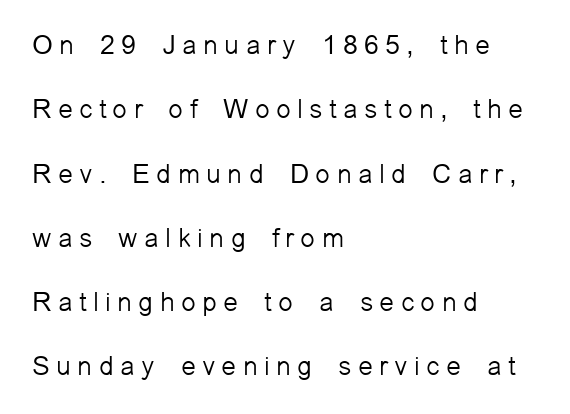
{"italic": "no", "bold": "no", "underline": "no", "align": "left", "line_spacing": "loose", "line_spacing_ratio": 2.38, "letter_spacing": "wide", "letter_spacing_em": 0.23, "glyph_px": 27}
